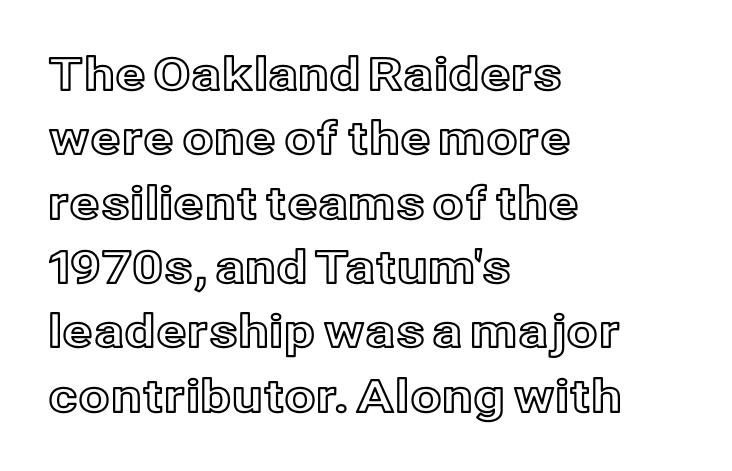
Q: Is the text italic (slanted)? A: No, it is upright.
Q: Is the text underlined? A: No.
Q: How is the paragraph aligned? A: Left-aligned.
Q: Is the spacing between letters normal or unusually wide? A: Normal.
Q: Is the spacing between lines tight, normal or loose? A: Normal.
Q: Width (condensed, normal, or wide)? A: Normal.
Q: x-height? A: Medium.
Q: Monospaced? A: No.
